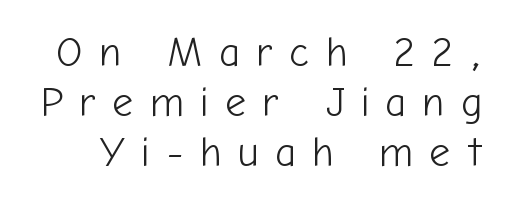
{"serif": "no", "italic": "no", "bold": "no", "weight": "light", "width": "normal", "stroke_contrast": "low", "x_height": "medium", "monospaced": "no", "underline": "no", "line_spacing_ratio": 1.22, "letter_spacing": "wide", "letter_spacing_em": 0.4, "glyph_px": 41}
